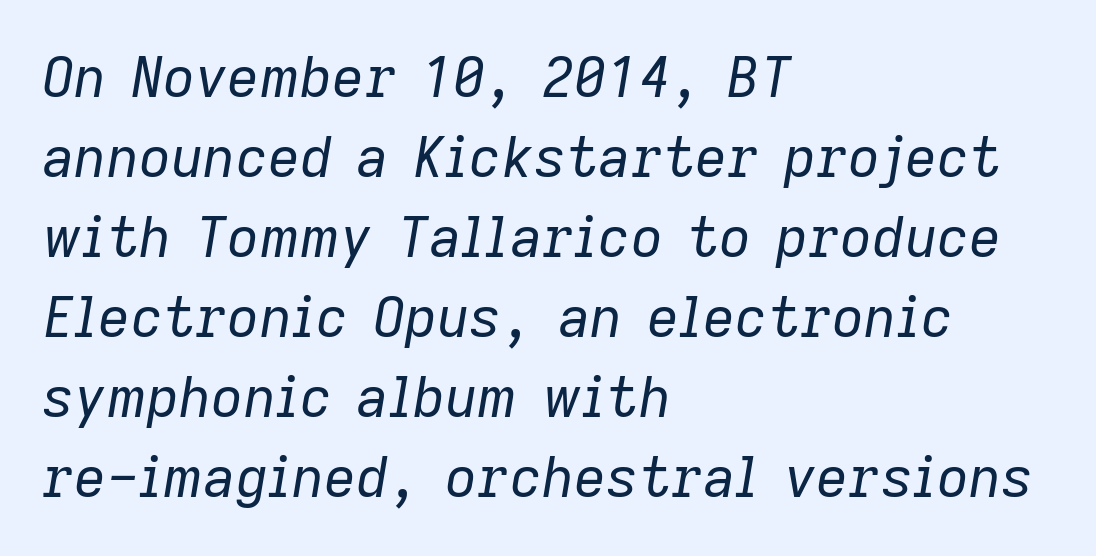
The image shows 56 px regular-weight type, italic (leaning right); set left-aligned, normal line spacing (1.43x), normal letter spacing, not underlined; low stroke contrast and a medium x-height.
